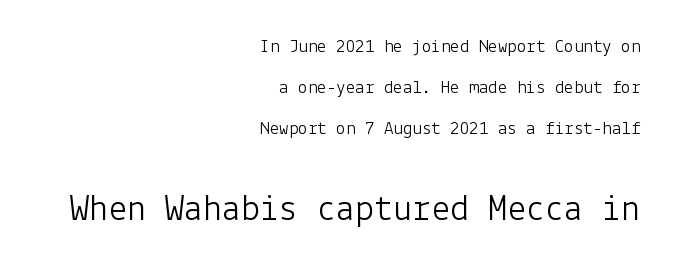
Beneath every word, the page is bare. Layout note: lines flush right. There is no visible air inserted between adjacent glyphs. Weight: regular or lighter.
